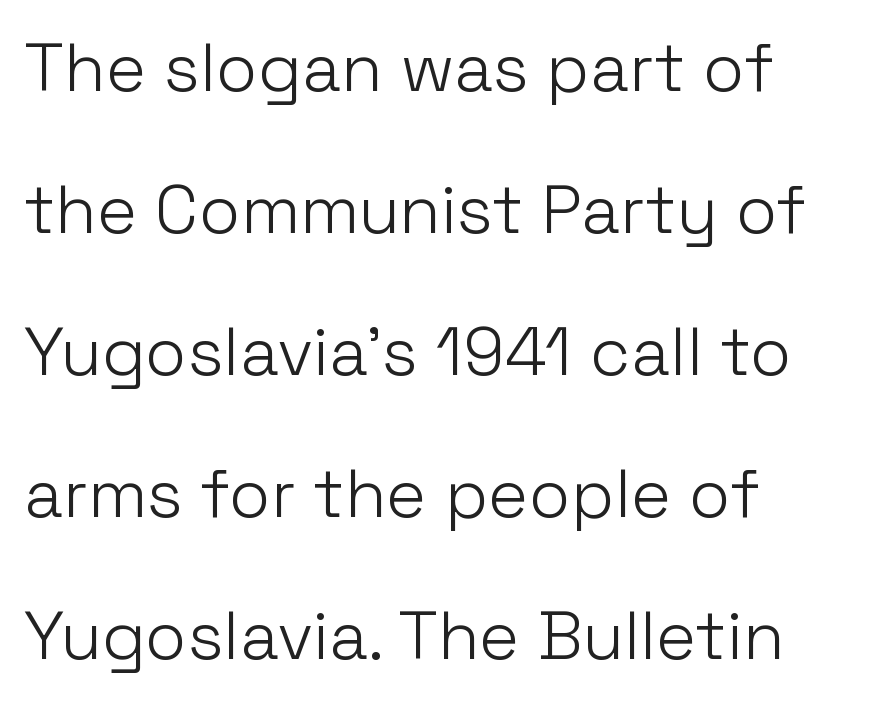
Q: Is the text bold? A: No.
Q: Is the text italic (slanted)? A: No, it is upright.
Q: Is the typeface a serif or a sans-serif typeface? A: Sans-serif.
Q: Is the text underlined? A: No.
Q: How is the paragraph aligned? A: Left-aligned.
Q: Is the spacing between letters normal or unusually wide? A: Normal.
Q: Is the spacing between lines tight, normal or loose? A: Loose.
Q: Width (condensed, normal, or wide)? A: Normal.
Q: Stroke contrast? A: Low.
Q: x-height? A: Medium.
Q: Monospaced? A: No.
